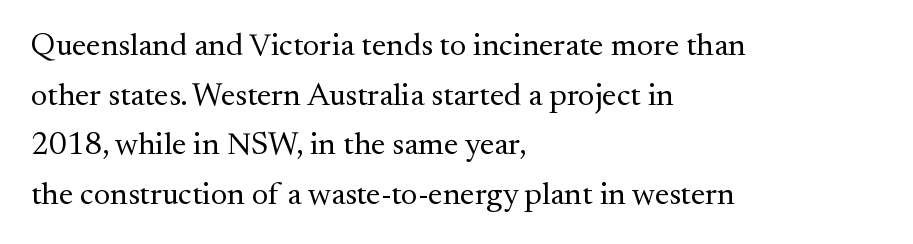
Q: Is the text bold? A: No.
Q: Is the text italic (slanted)? A: No, it is upright.
Q: Is the typeface a serif or a sans-serif typeface? A: Serif.
Q: Is the text underlined? A: No.
Q: How is the paragraph aligned? A: Left-aligned.
Q: Is the spacing between letters normal or unusually wide? A: Normal.
Q: Is the spacing between lines tight, normal or loose? A: Normal.
Q: Width (condensed, normal, or wide)? A: Normal.
Q: Stroke contrast? A: Medium.
Q: x-height? A: Small.
Q: Monospaced? A: No.
